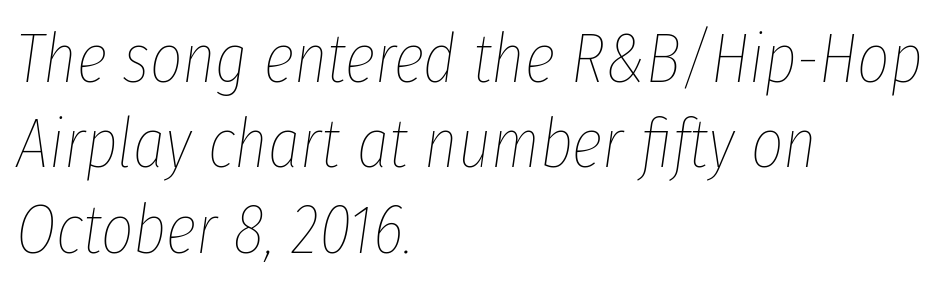
Q: Is the text bold? A: No.
Q: Is the text italic (slanted)? A: Yes, it leans right by about 8 degrees.
Q: Is the text underlined? A: No.
Q: How is the paragraph aligned? A: Left-aligned.
Q: Is the spacing between letters normal or unusually wide? A: Normal.
Q: Width (condensed, normal, or wide)? A: Condensed.
Q: Stroke contrast? A: Low.
Q: x-height? A: Medium.
Q: Monospaced? A: No.
